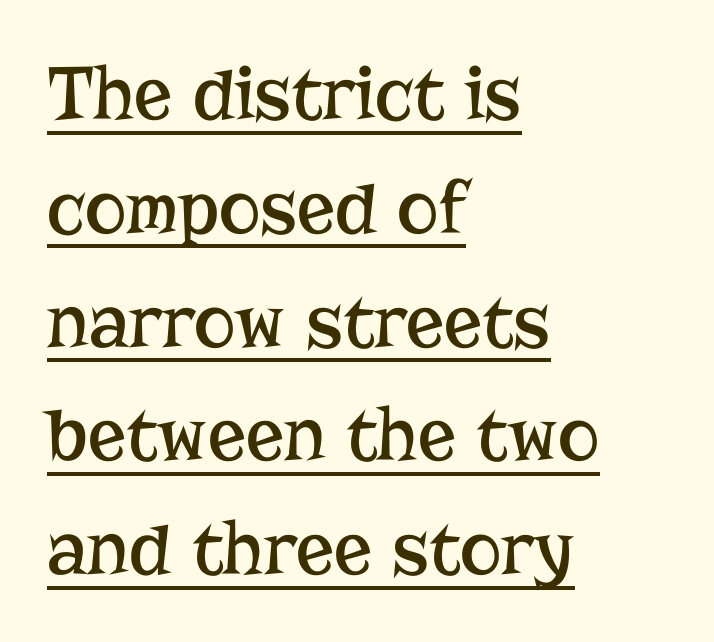
{"serif": "yes", "italic": "no", "bold": "no", "weight": "regular", "width": "normal", "stroke_contrast": "low", "x_height": "medium", "monospaced": "no", "underline": "yes", "align": "left", "line_spacing": "normal", "line_spacing_ratio": 1.44, "letter_spacing": "normal", "letter_spacing_em": 0.0, "glyph_px": 79}
